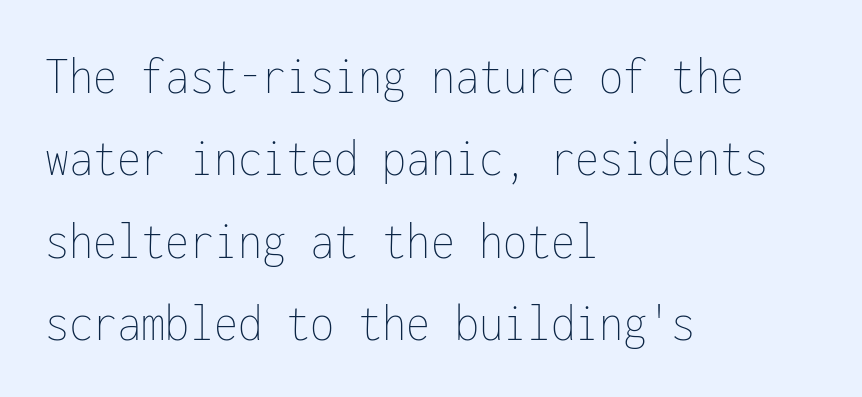
{"italic": "no", "bold": "no", "weight": "thin", "width": "condensed", "stroke_contrast": "low", "x_height": "medium", "monospaced": "yes", "underline": "no", "align": "left", "line_spacing": "normal", "line_spacing_ratio": 1.5, "letter_spacing": "normal", "letter_spacing_em": 0.0, "glyph_px": 55}
